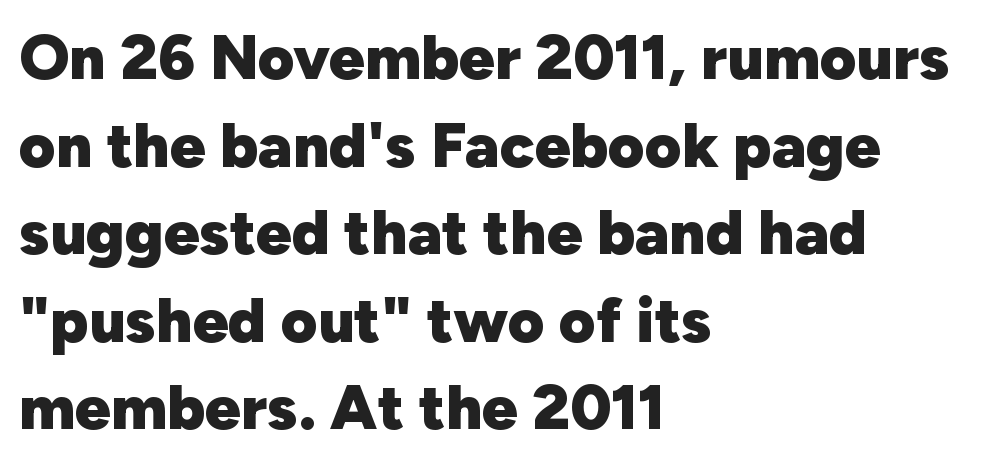
The image shows 63 px heavy sans-serif type, upright; set left-aligned, normal line spacing (1.39x), normal letter spacing, not underlined; low stroke contrast and a medium x-height.
